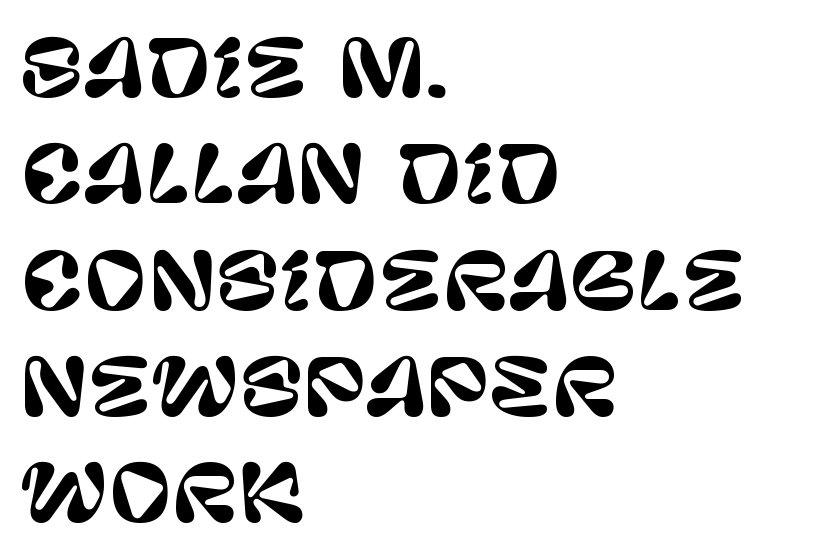
Here the glyphs are tracked normally, forming tight word shapes. The text block is weighted toward the left margin, trailing off unevenly rightward. Words float on clear page, feet unadorned. Type style note: lacks serifs.
